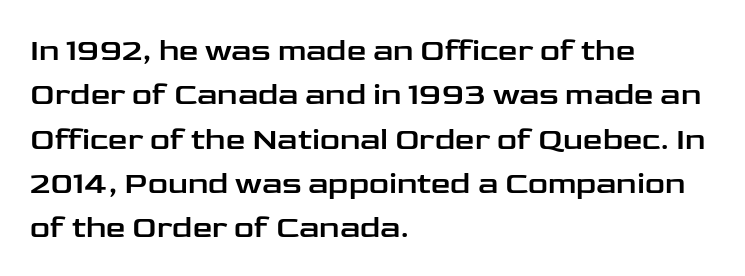
Q: Is the text italic (slanted)? A: No, it is upright.
Q: Is the typeface a serif or a sans-serif typeface? A: Sans-serif.
Q: Is the text underlined? A: No.
Q: How is the paragraph aligned? A: Left-aligned.
Q: Is the spacing between letters normal or unusually wide? A: Normal.
Q: Is the spacing between lines tight, normal or loose? A: Normal.
Q: Width (condensed, normal, or wide)? A: Wide.
Q: Stroke contrast? A: Low.
Q: x-height? A: Medium.
Q: Monospaced? A: No.
